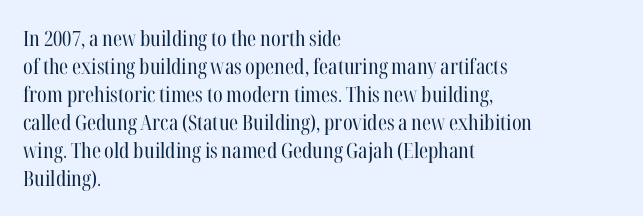
The image shows 21 px text type, upright; set left-aligned, normal line spacing (1.33x), normal letter spacing, not underlined.
